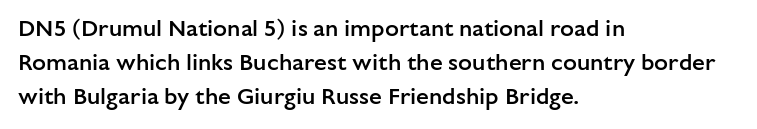
The image shows 23 px text type, upright; set left-aligned, normal line spacing (1.48x), normal letter spacing, not underlined.
